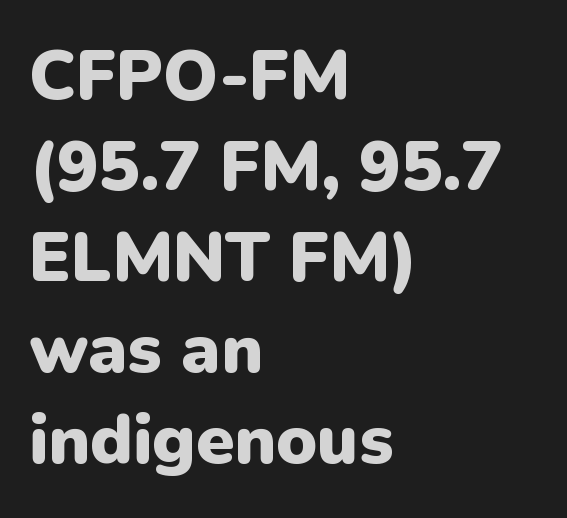
{"serif": "no", "italic": "no", "bold": "yes", "weight": "heavy", "width": "normal", "stroke_contrast": "low", "x_height": "medium", "monospaced": "no", "underline": "no", "align": "left", "line_spacing": "normal", "line_spacing_ratio": 1.32, "letter_spacing": "normal", "letter_spacing_em": 0.0, "glyph_px": 69}
